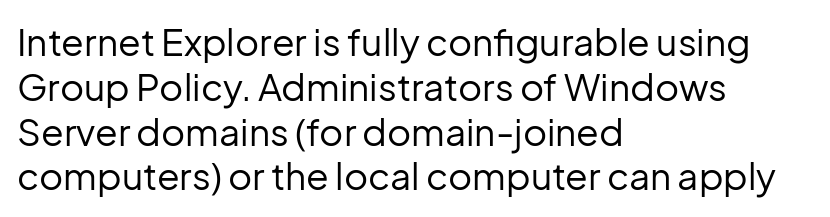
The image shows 37 px regular-weight sans-serif type, upright; set left-aligned, line spacing 1.21x, normal letter spacing, not underlined; low stroke contrast and a medium x-height.
